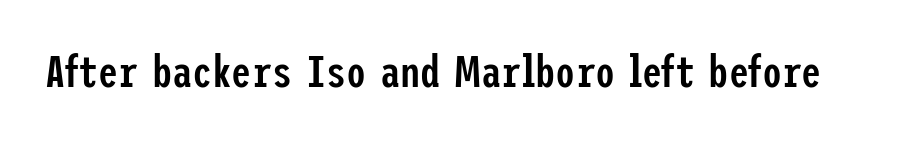
Q: Is the text bold? A: Semi-bold.
Q: Is the text italic (slanted)? A: No, it is upright.
Q: Is the typeface a serif or a sans-serif typeface? A: Sans-serif.
Q: Is the text underlined? A: No.
Q: Is the spacing between letters normal or unusually wide? A: Normal.
Q: Width (condensed, normal, or wide)? A: Condensed.
Q: Stroke contrast? A: Low.
Q: x-height? A: Medium.
